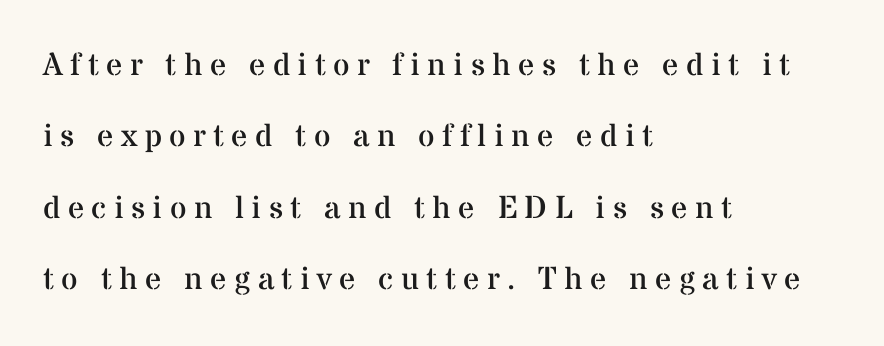
Q: Is the text bold? A: No.
Q: Is the text italic (slanted)? A: No, it is upright.
Q: Is the typeface a serif or a sans-serif typeface? A: Serif.
Q: Is the text underlined? A: No.
Q: How is the paragraph aligned? A: Left-aligned.
Q: Is the spacing between letters normal or unusually wide? A: Unusually wide.
Q: Is the spacing between lines tight, normal or loose? A: Loose.
Q: Width (condensed, normal, or wide)? A: Normal.
Q: Stroke contrast? A: Medium.
Q: x-height? A: Medium.
Q: Monospaced? A: No.
